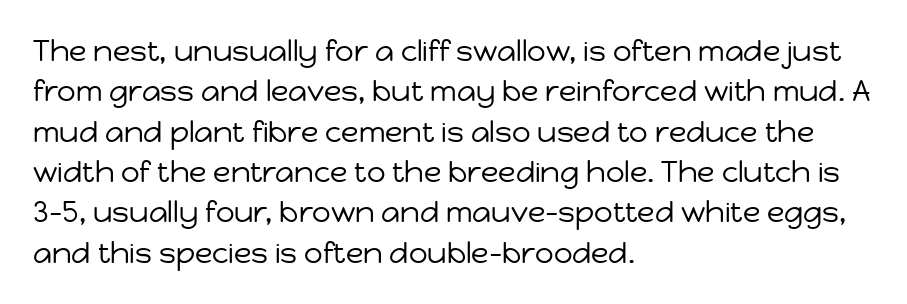
The image shows 29 px regular-weight sans-serif type, upright; set left-aligned, normal line spacing (1.39x), normal letter spacing, not underlined; low stroke contrast and a medium x-height.
